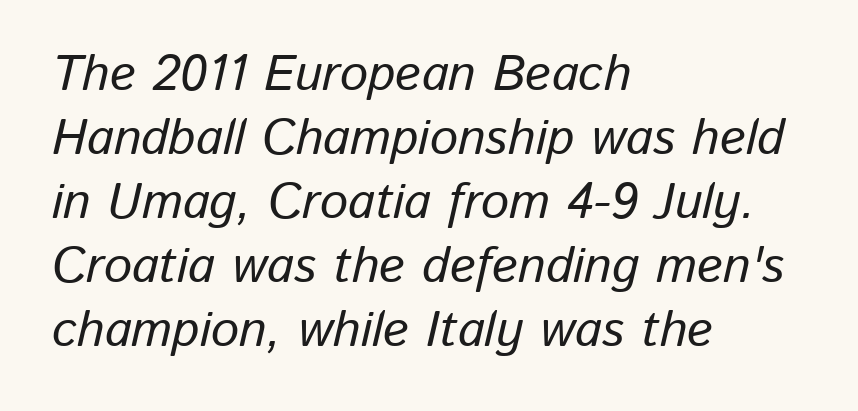
Honestly, there is no underline to notice here at all. Characters follow at the spacing the type designer built in. Designer's note — italics engaged. Compared with a centered layout, this one pins lines to the left instead. The face used here is proportionally spaced, like ordinary book or web type.
